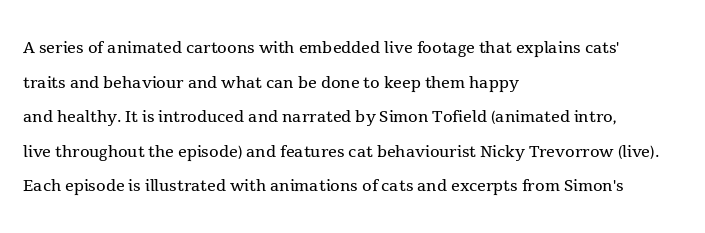
Q: Is the text bold? A: No.
Q: Is the text italic (slanted)? A: No, it is upright.
Q: Is the text underlined? A: No.
Q: How is the paragraph aligned? A: Left-aligned.
Q: Is the spacing between letters normal or unusually wide? A: Normal.
Q: Is the spacing between lines tight, normal or loose? A: Normal.
